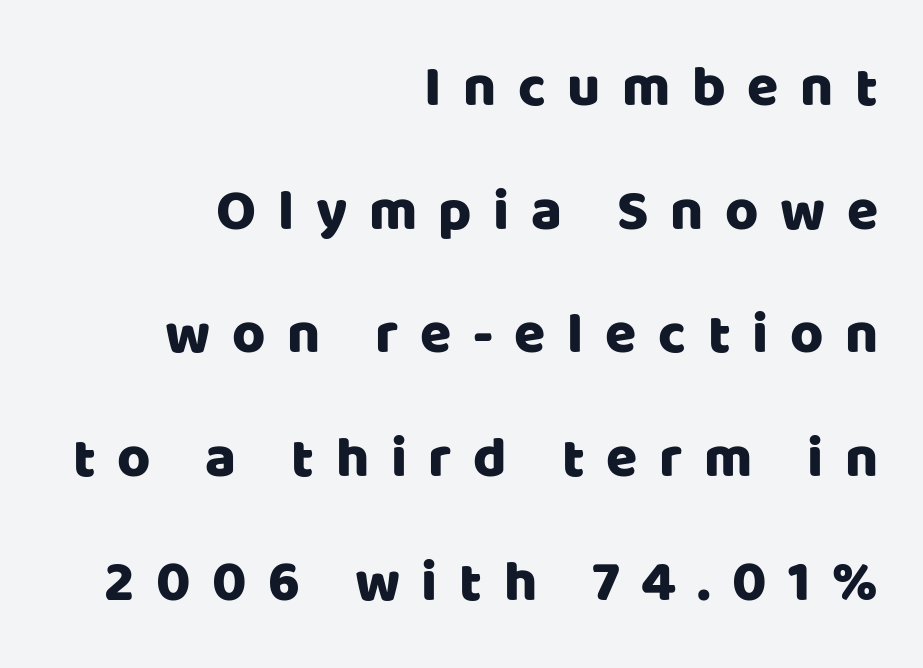
{"serif": "no", "italic": "no", "width": "normal", "stroke_contrast": "low", "x_height": "large", "monospaced": "no", "underline": "no", "align": "right", "line_spacing": "loose", "line_spacing_ratio": 2.17, "letter_spacing": "wide", "letter_spacing_em": 0.38, "glyph_px": 57}
